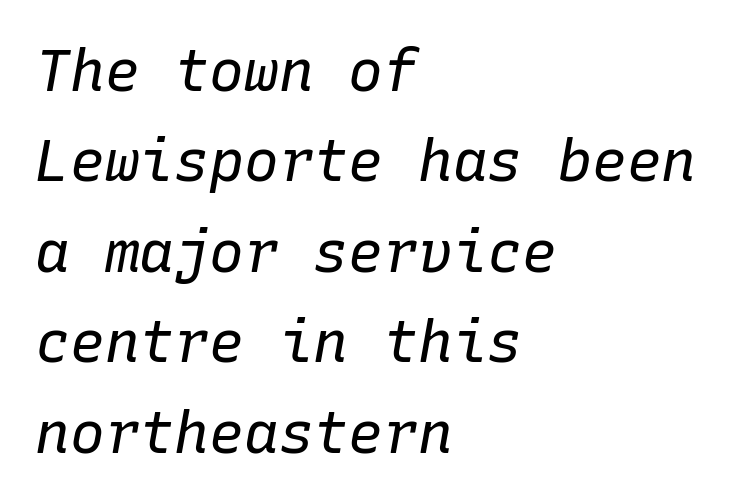
The image shows 58 px regular-weight type, italic (leaning right), monospaced; set left-aligned, normal line spacing (1.56x), normal letter spacing, not underlined; low stroke contrast and a medium x-height.
